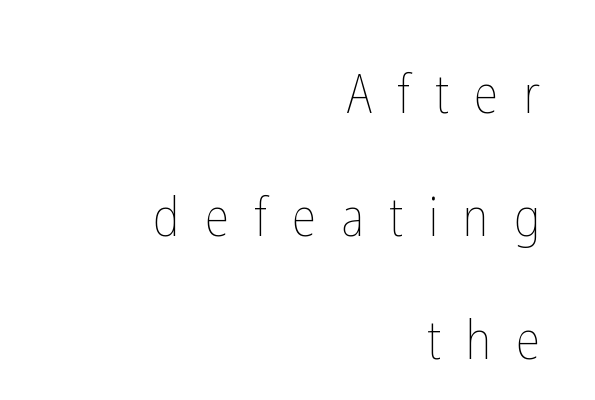
{"italic": "no", "bold": "no", "weight": "thin", "width": "condensed", "stroke_contrast": "low", "x_height": "medium", "monospaced": "no", "underline": "no", "align": "right", "line_spacing": "loose", "line_spacing_ratio": 2.28, "letter_spacing": "wide", "letter_spacing_em": 0.47, "glyph_px": 54}
